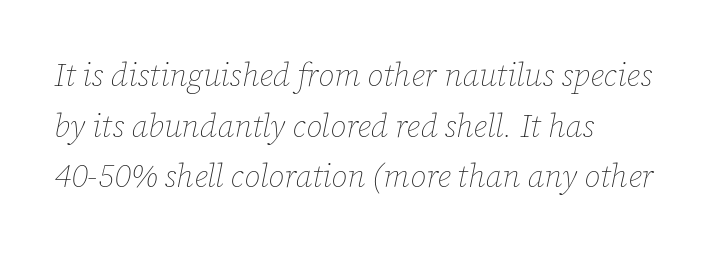
Characters are canted at an angle relative to the baseline's perpendicular. Note the varied advance widths — an 'i' is clearly narrower than an 'm'. These lines sit exactly where default settings would place them. Horizontally, the lines are justified to the leading edge only. Characters follow at the spacing the type designer built in. Weight class: somewhere from thin through regular.
